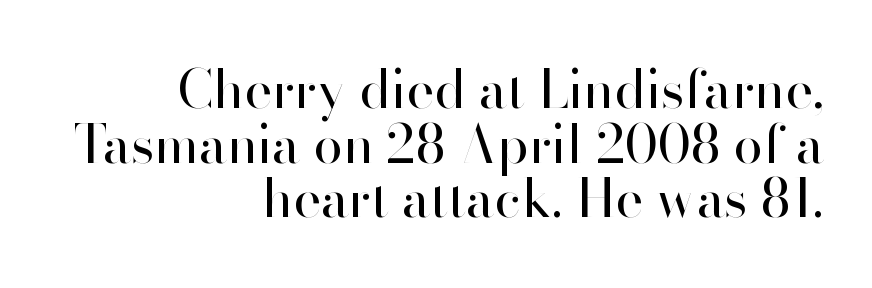
Each line ends at the same right margin while the left side varies. Honestly, there is no underline to notice here at all. The glyphs in this specimen are sans serif. Observe the ordinary spacing: letters are neighbours, not strangers. This is the regular roman posture of the typeface. Summary of vertical rhythm: compact, with narrow interline spacing.
